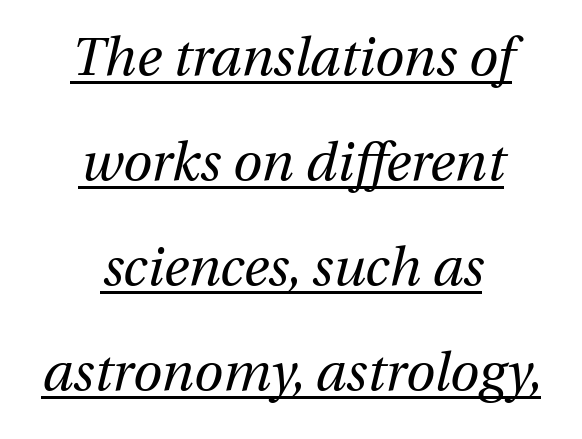
Q: Is the text bold? A: No.
Q: Is the text italic (slanted)? A: Yes, it leans right by about 13 degrees.
Q: Is the text underlined? A: Yes.
Q: How is the paragraph aligned? A: Centered.
Q: Is the spacing between letters normal or unusually wide? A: Normal.
Q: Is the spacing between lines tight, normal or loose? A: Loose.
Q: Width (condensed, normal, or wide)? A: Normal.
Q: Stroke contrast? A: Medium.
Q: x-height? A: Medium.
Q: Monospaced? A: No.
